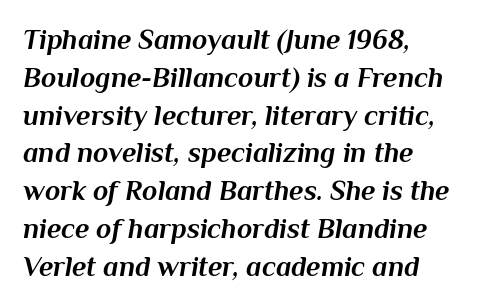
Q: Is the text bold? A: Yes.
Q: Is the text italic (slanted)? A: Yes, it leans right by about 10 degrees.
Q: Is the text underlined? A: No.
Q: How is the paragraph aligned? A: Left-aligned.
Q: Is the spacing between letters normal or unusually wide? A: Normal.
Q: Is the spacing between lines tight, normal or loose? A: Normal.
Q: Width (condensed, normal, or wide)? A: Normal.
Q: Stroke contrast? A: Medium.
Q: x-height? A: Medium.
Q: Monospaced? A: No.
